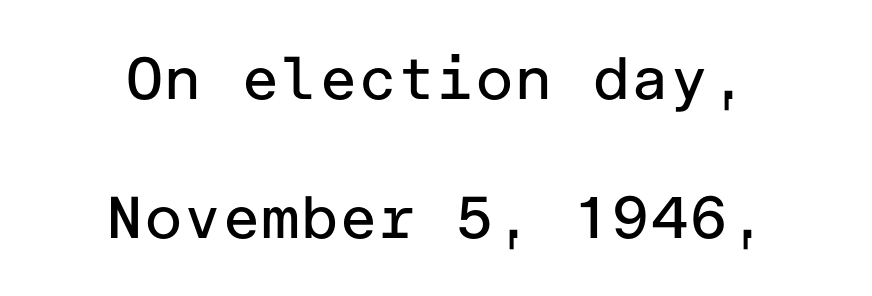
{"serif": "no", "italic": "no", "bold": "no", "weight": "regular", "width": "normal", "stroke_contrast": "low", "x_height": "medium", "underline": "no", "align": "center", "line_spacing": "loose", "line_spacing_ratio": 2.36, "letter_spacing": "normal", "letter_spacing_em": 0.0, "glyph_px": 59}
